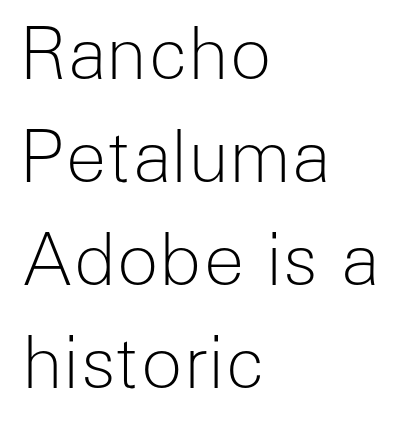
Q: Is the text bold? A: No.
Q: Is the text italic (slanted)? A: No, it is upright.
Q: Is the typeface a serif or a sans-serif typeface? A: Sans-serif.
Q: Is the text underlined? A: No.
Q: How is the paragraph aligned? A: Left-aligned.
Q: Is the spacing between letters normal or unusually wide? A: Normal.
Q: Is the spacing between lines tight, normal or loose? A: Normal.
Q: Width (condensed, normal, or wide)? A: Normal.
Q: Stroke contrast? A: Low.
Q: x-height? A: Medium.
Q: Monospaced? A: No.
